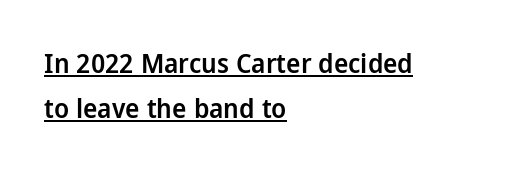
Layout note: lines flush left. Honestly, the underline is the first thing you notice here. The glyphs have the mass of a demibold cut, below bold. The lettering holds an erect, upright posture throughout. Does extra space separate the letters? No, they use regular spacing. Quick note: interline space is typical.
